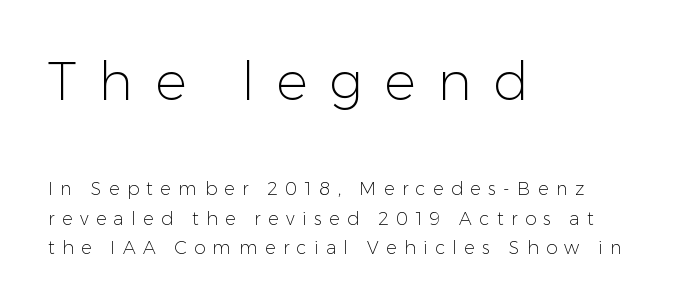
{"serif": "no", "italic": "no", "bold": "no", "weight": "light", "width": "normal", "stroke_contrast": "low", "x_height": "medium", "monospaced": "no", "underline": "no", "align": "left", "line_spacing": "normal", "line_spacing_ratio": 1.64, "letter_spacing": "wide", "letter_spacing_em": 0.41, "larger_block": "first", "size_ratio": 2.94, "glyph_px": 53}
